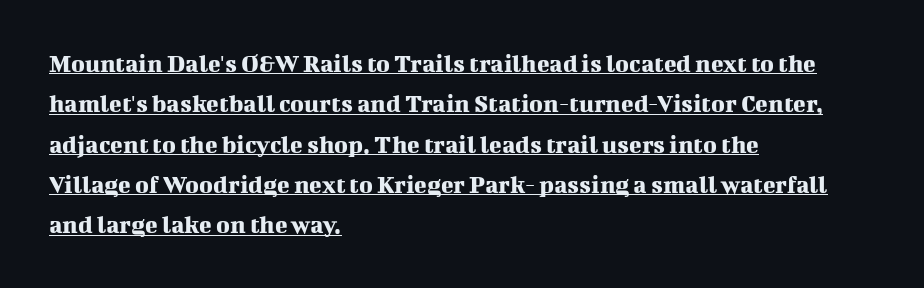
Regarding leading, the lines here are spaced in the standard way. Notice how the passage keeps a crisp vertical edge on the left only. Tall strokes in this sample are plumb rather than angled. Inter-character spacing is left at the font's built-in metrics. Every word sits above its own underline.
